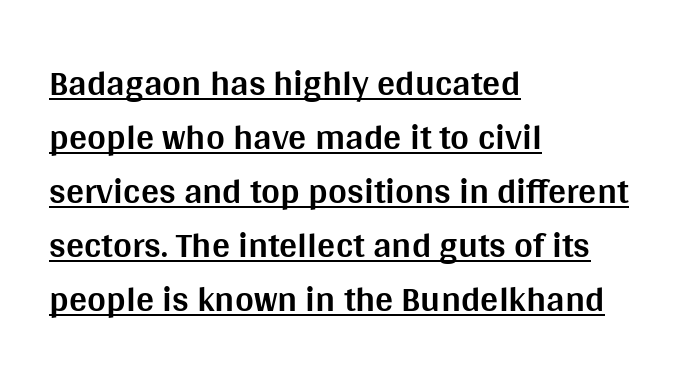
Varying glyph widths throughout — classic text-font behaviour. Does the copy run flush right? No — it runs flush left. These lines were composed using upright roman letters. The designer went with a sans here, leaving each stem footless. Students, observe the line beneath the letters — that is underlining.
